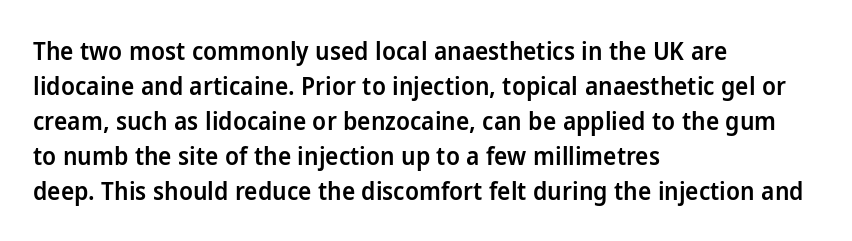
Notice how the passage keeps a crisp vertical edge on the left only. Ordinary non-slanted type is in use. Strokes here are thickened, but only to semibold level. Vertical spacing — default. The glyphs are unaccompanied by any horizontal stroke below them.
